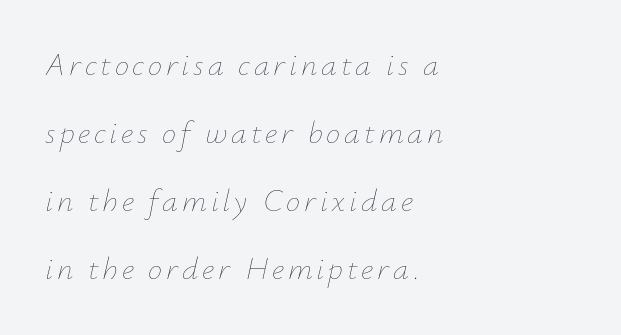
Stem width sits at or under what a default text font uses. The rendering uses a large line-height, opening up the rows. Looks like regular typesetting: each glyph gets only the width it needs. The words here are not underlined. Reading down the block, your eye returns to a fixed left position each line. These lines were composed using italics.
